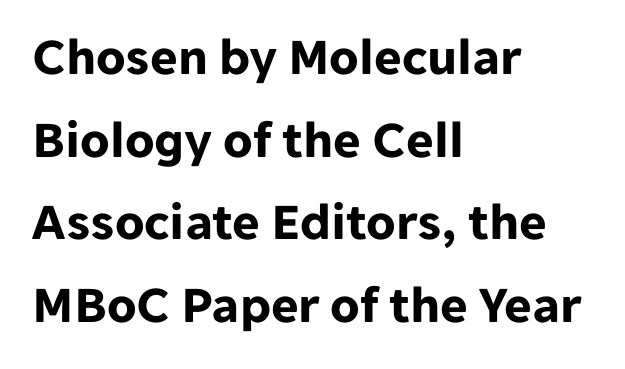
Q: Is the text bold? A: Yes.
Q: Is the text italic (slanted)? A: No, it is upright.
Q: Is the typeface a serif or a sans-serif typeface? A: Sans-serif.
Q: Is the text underlined? A: No.
Q: How is the paragraph aligned? A: Left-aligned.
Q: Is the spacing between letters normal or unusually wide? A: Normal.
Q: Is the spacing between lines tight, normal or loose? A: Normal.
Q: Width (condensed, normal, or wide)? A: Normal.
Q: Stroke contrast? A: Low.
Q: x-height? A: Medium.
Q: Monospaced? A: No.
